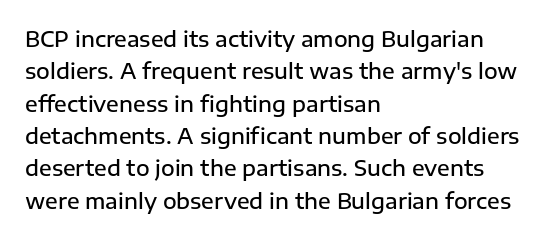
{"italic": "no", "bold": "semi", "underline": "no", "align": "left", "line_spacing": "normal", "line_spacing_ratio": 1.54, "letter_spacing": "normal", "letter_spacing_em": 0.0, "glyph_px": 21}
